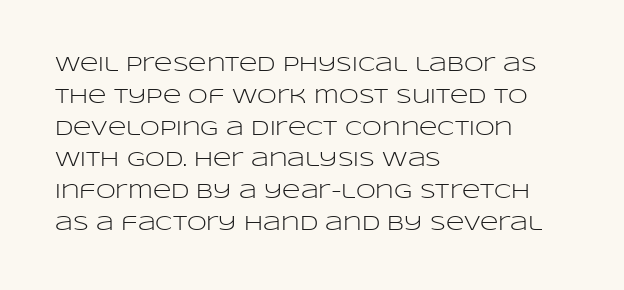
{"italic": "no", "bold": "no", "underline": "no", "align": "left", "line_spacing": "normal", "line_spacing_ratio": 1.59, "letter_spacing": "normal", "letter_spacing_em": 0.0, "glyph_px": 20}
